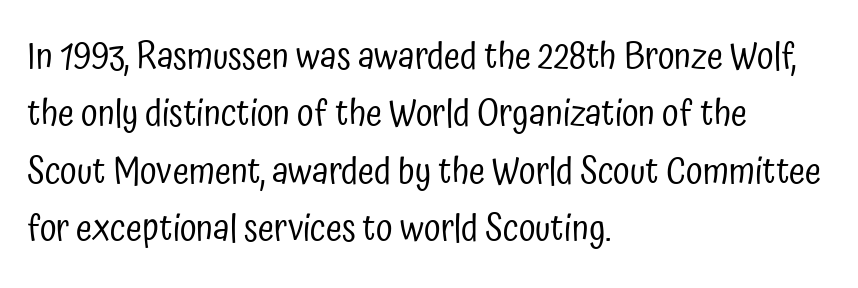
The image shows 37 px regular-weight, condensed sans-serif type, upright; set left-aligned, normal line spacing (1.55x), normal letter spacing, not underlined; low stroke contrast and a medium x-height.
